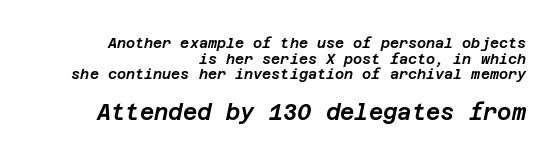
{"italic": "yes", "lean": "right", "slant_degrees": 12, "underline": "no", "align": "right", "line_spacing": "tight", "line_spacing_ratio": 1.12, "letter_spacing": "normal", "letter_spacing_em": 0.0, "larger_block": "second", "size_ratio": 1.57, "glyph_px": 22}
